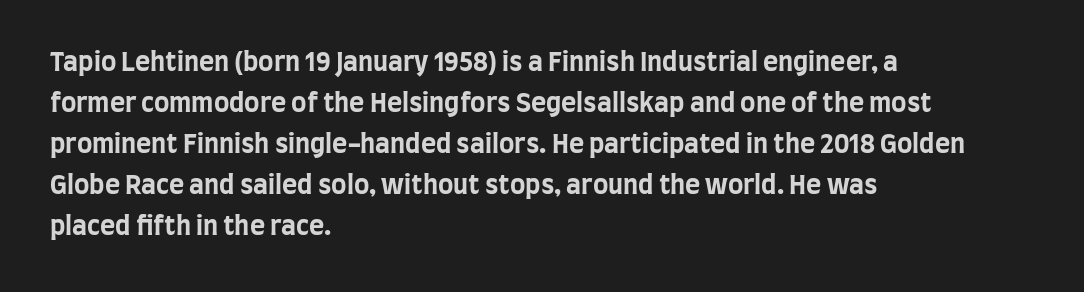
The image shows 26 px bold type, upright; set left-aligned, normal line spacing (1.58x), normal letter spacing, not underlined.
